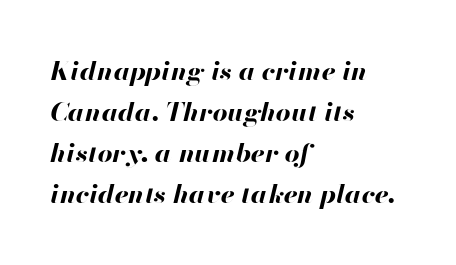
If you drew a ruler down the left edge, every line would touch it. In terms of letterspacing, this is plain default setting. The lines sit at an ordinary, default distance from one another. The font's italic variant was chosen for this text. Weight: bold. The area under the type is left untouched.
